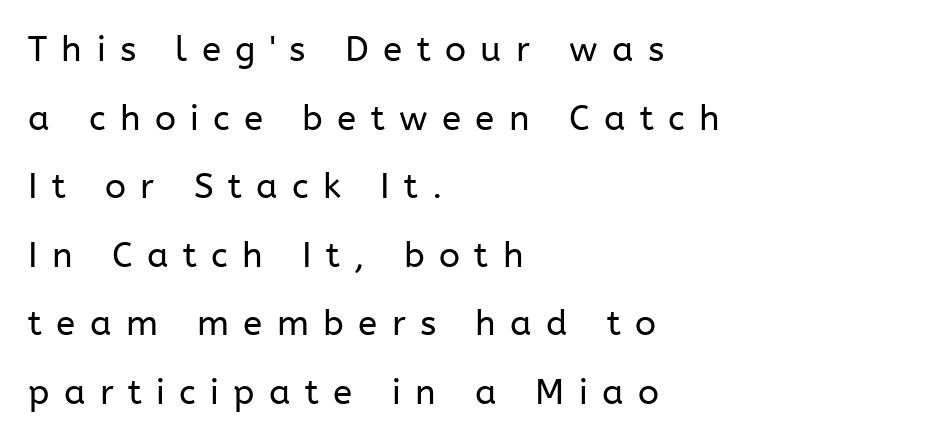
{"serif": "no", "italic": "no", "bold": "no", "weight": "regular", "width": "normal", "stroke_contrast": "low", "x_height": "medium", "monospaced": "no", "underline": "no", "align": "left", "line_spacing": "loose", "line_spacing_ratio": 1.96, "letter_spacing": "wide", "letter_spacing_em": 0.41, "glyph_px": 35}
